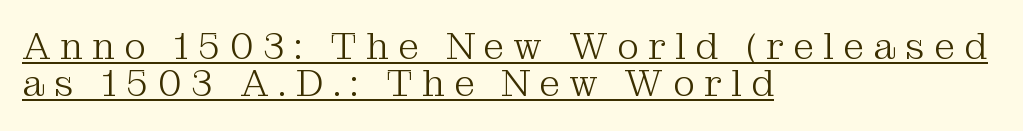
The image shows 37 px light serif type, upright; set left-aligned, tight line spacing (1.01x), unusually wide letter spacing (+0.26 em), underlined; medium stroke contrast and a medium x-height.
